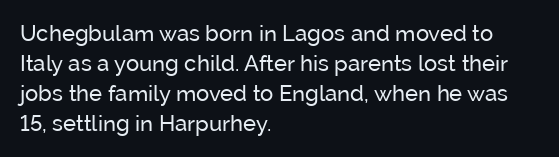
Reading down the column, the eye jumps a familiar distance to each next line. Left-aligned paragraph, ragged on the right. Check under the words: just untouched page. Nope, not italic — everything's standing straight.
